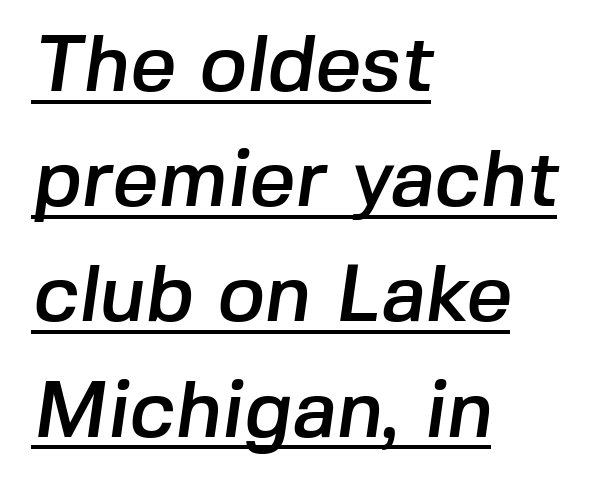
Q: Is the typeface a serif or a sans-serif typeface? A: Sans-serif.
Q: Is the text underlined? A: Yes.
Q: How is the paragraph aligned? A: Left-aligned.
Q: Is the spacing between letters normal or unusually wide? A: Normal.
Q: Is the spacing between lines tight, normal or loose? A: Normal.
Q: Width (condensed, normal, or wide)? A: Normal.
Q: Stroke contrast? A: Low.
Q: x-height? A: Medium.
Q: Monospaced? A: No.
